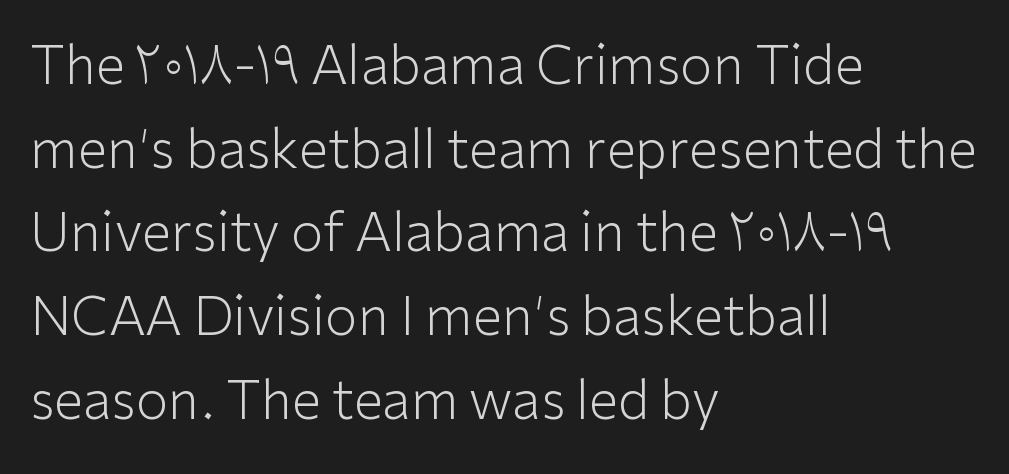
The image shows 53 px light sans-serif type, upright; set left-aligned, normal line spacing (1.58x), normal letter spacing, not underlined; low stroke contrast and a medium x-height.
